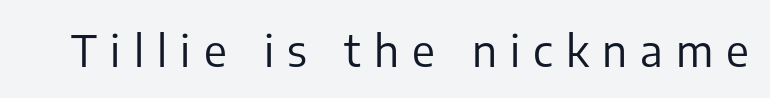
Q: Is the text bold? A: No.
Q: Is the text italic (slanted)? A: No, it is upright.
Q: Is the typeface a serif or a sans-serif typeface? A: Sans-serif.
Q: Is the text underlined? A: No.
Q: Is the spacing between letters normal or unusually wide? A: Unusually wide.
Q: Width (condensed, normal, or wide)? A: Normal.
Q: Stroke contrast? A: Low.
Q: x-height? A: Medium.
Q: Monospaced? A: No.
